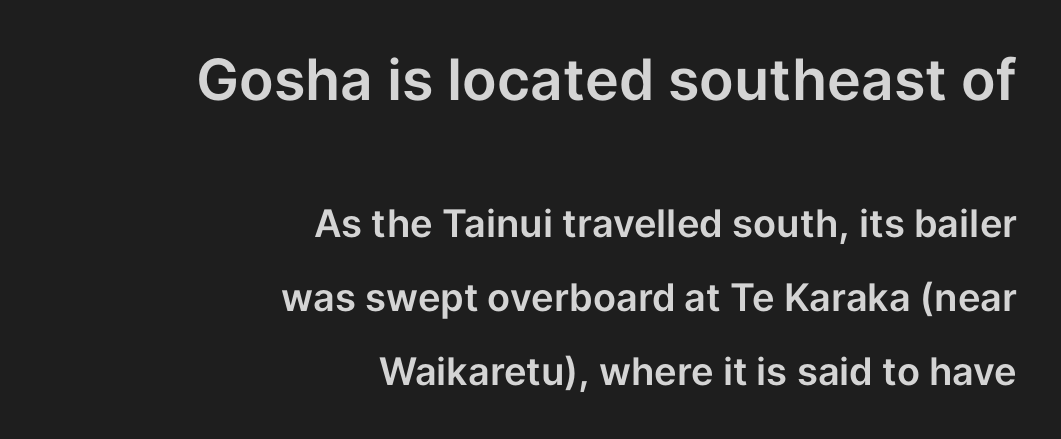
Q: Is the text italic (slanted)? A: No, it is upright.
Q: Is the typeface a serif or a sans-serif typeface? A: Sans-serif.
Q: Is the text underlined? A: No.
Q: How is the paragraph aligned? A: Right-aligned.
Q: Is the spacing between letters normal or unusually wide? A: Normal.
Q: Is the spacing between lines tight, normal or loose? A: Loose.
Q: Which block of text is set in a larger size, the first (top) or the second (bottom)? A: The first (top) one.
Q: Width (condensed, normal, or wide)? A: Normal.
Q: Stroke contrast? A: Low.
Q: x-height? A: Medium.
Q: Monospaced? A: No.
